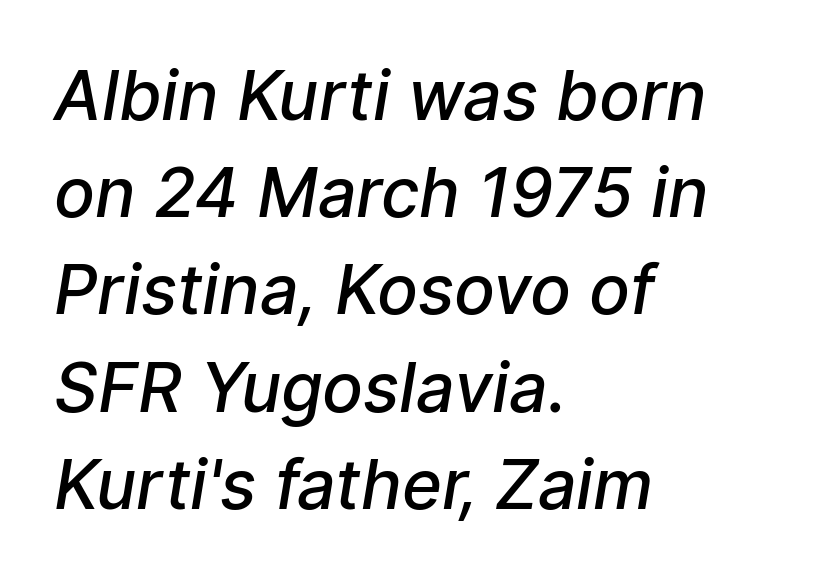
Classification — sans serif. Do the characters align in a grid? No, the font is proportional. The space directly below the letters is spotless. Each new line begins a customary step beneath the previous one. Notice how the passage keeps a crisp vertical edge on the left only. This is the in-between weight designers call semibold or demi.
